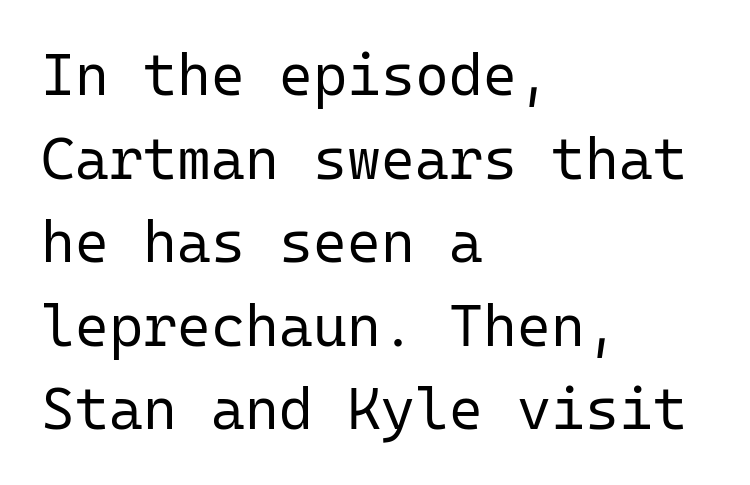
The image shows 58 px regular-weight sans-serif type, upright, monospaced; set left-aligned, normal line spacing (1.44x), normal letter spacing, not underlined; low stroke contrast and a medium x-height.
